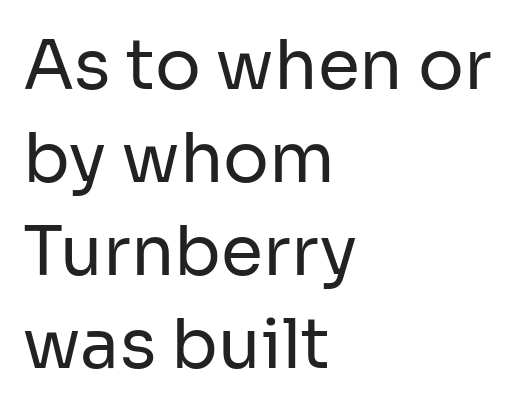
Proportional: the letters do not fall into vertical columns. How are the letters spaced? Ordinarily, with no added tracking. Baseline-to-baseline distance is the conventional proportion of letter height. The typography opts for an upright posture over an oblique one. Line starts are locked; line ends wander.
